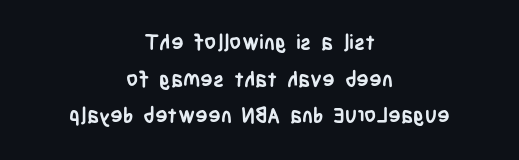
The image shows 21 px bold type, upright; set centered, line spacing 1.74x, normal letter spacing, not underlined.
